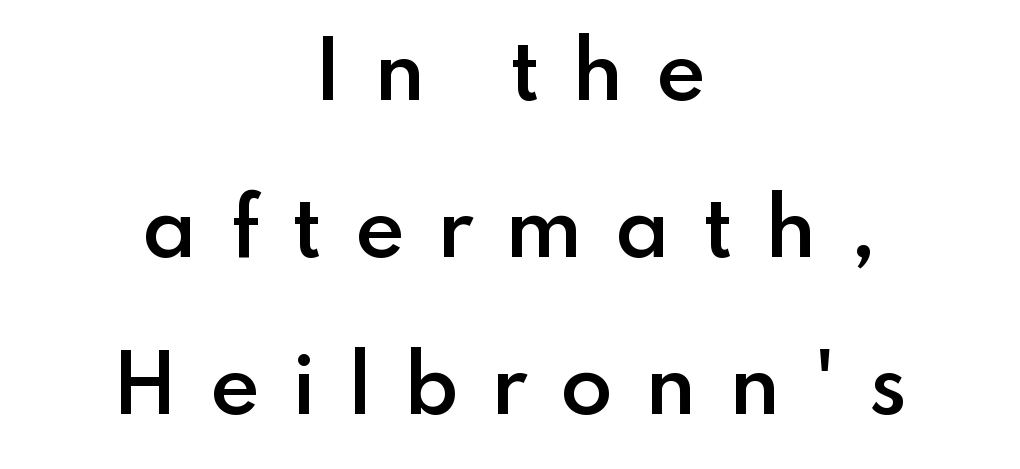
The image shows 77 px semibold sans-serif type, upright; set centered, loose line spacing (2.04x), unusually wide letter spacing (+0.41 em), not underlined; low stroke contrast and a small x-height.
